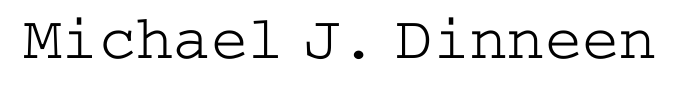
Q: Is the text bold? A: No.
Q: Is the text italic (slanted)? A: No, it is upright.
Q: Is the typeface a serif or a sans-serif typeface? A: Serif.
Q: Is the text underlined? A: No.
Q: Is the spacing between letters normal or unusually wide? A: Normal.
Q: Width (condensed, normal, or wide)? A: Wide.
Q: Stroke contrast? A: Low.
Q: x-height? A: Medium.
